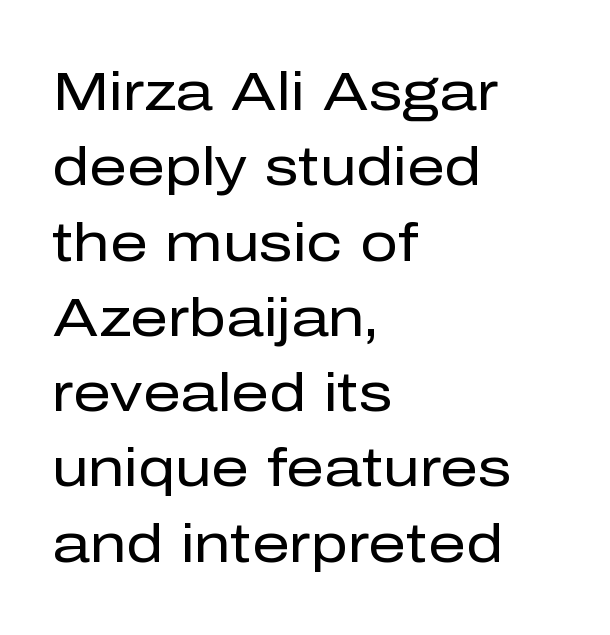
Q: Is the text bold? A: No.
Q: Is the text italic (slanted)? A: No, it is upright.
Q: Is the typeface a serif or a sans-serif typeface? A: Sans-serif.
Q: Is the text underlined? A: No.
Q: How is the paragraph aligned? A: Left-aligned.
Q: Is the spacing between letters normal or unusually wide? A: Normal.
Q: Is the spacing between lines tight, normal or loose? A: Normal.
Q: Width (condensed, normal, or wide)? A: Normal.
Q: Stroke contrast? A: Low.
Q: x-height? A: Medium.
Q: Monospaced? A: No.
